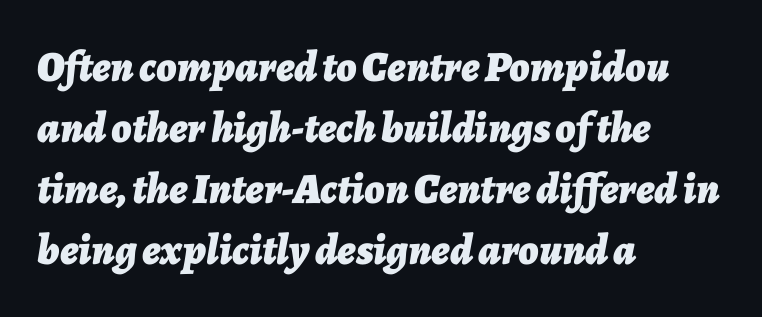
{"italic": "yes", "lean": "right", "slant_degrees": 7, "bold": "yes", "weight": "bold", "width": "normal", "stroke_contrast": "low", "x_height": "medium", "monospaced": "no", "underline": "no", "align": "left", "line_spacing": "normal", "line_spacing_ratio": 1.42, "letter_spacing": "normal", "letter_spacing_em": 0.0, "glyph_px": 43}
